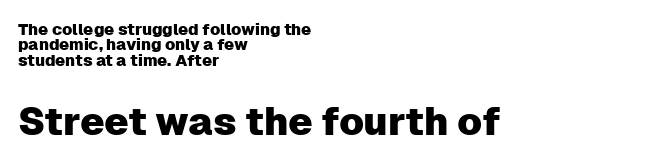
The image shows 39 px sans-serif type, upright; set left-aligned, tight line spacing (0.96x), normal letter spacing, not underlined; the second (bottom) block is 2.44x larger; low stroke contrast and a medium x-height.
